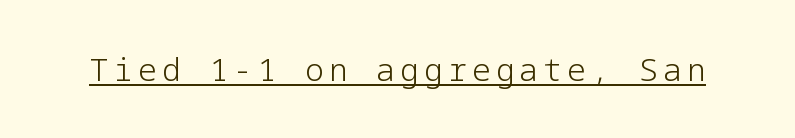
The image shows 31 px light sans-serif type, upright; set underlined; low stroke contrast and a medium x-height.
